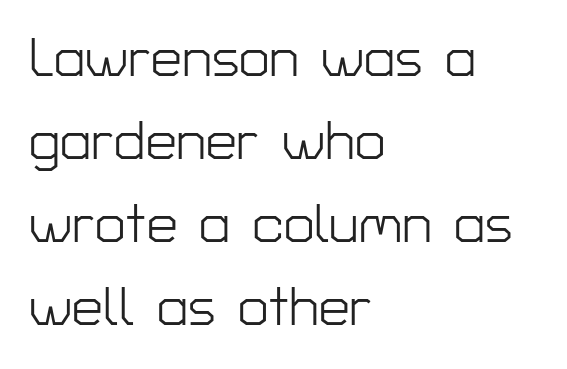
{"serif": "no", "italic": "no", "bold": "no", "weight": "light", "width": "normal", "stroke_contrast": "low", "x_height": "medium", "monospaced": "no", "underline": "no", "align": "left", "line_spacing": "normal", "line_spacing_ratio": 1.51, "letter_spacing": "normal", "letter_spacing_em": 0.0, "glyph_px": 55}
